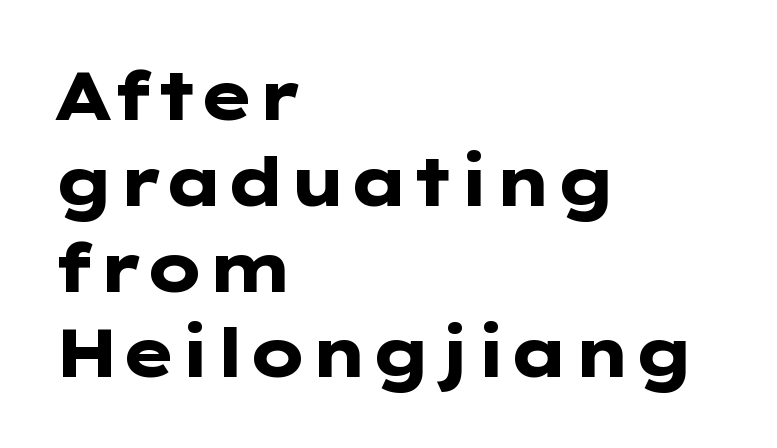
Q: Is the text bold? A: Yes.
Q: Is the text italic (slanted)? A: No, it is upright.
Q: Is the typeface a serif or a sans-serif typeface? A: Sans-serif.
Q: Is the text underlined? A: No.
Q: How is the paragraph aligned? A: Left-aligned.
Q: Is the spacing between letters normal or unusually wide? A: Normal.
Q: Is the spacing between lines tight, normal or loose? A: Normal.
Q: Width (condensed, normal, or wide)? A: Wide.
Q: Stroke contrast? A: Low.
Q: x-height? A: Medium.
